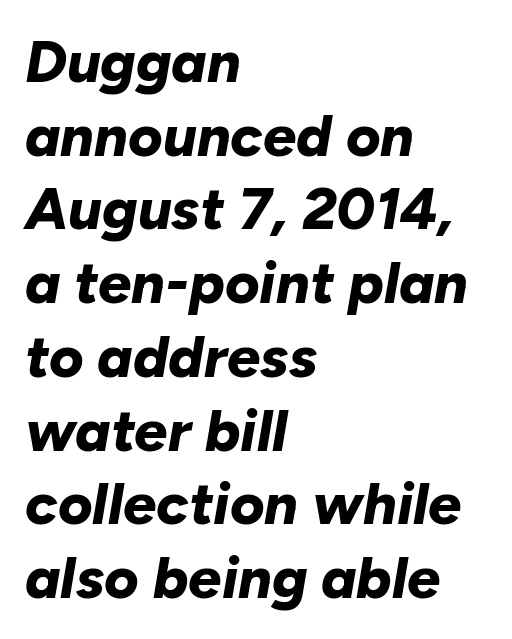
The image shows 59 px bold type, italic (leaning right); set left-aligned, normal line spacing (1.25x), normal letter spacing, not underlined; low stroke contrast and a medium x-height.
